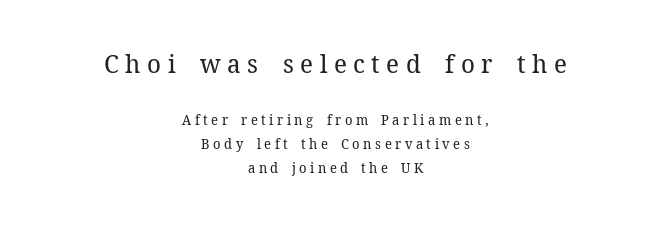
{"italic": "no", "bold": "no", "underline": "no", "align": "center", "line_spacing": "normal", "line_spacing_ratio": 1.68, "letter_spacing": "wide", "letter_spacing_em": 0.25, "larger_block": "first", "size_ratio": 1.86, "glyph_px": 26}
